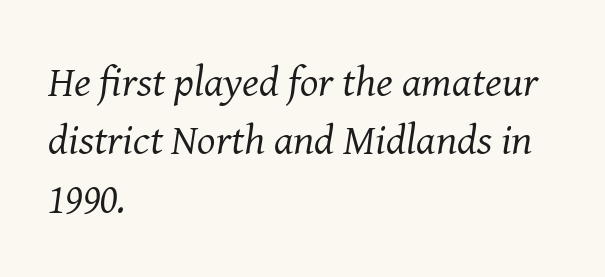
The image shows 43 px regular-weight serif type, italic (leaning right); set left-aligned, normal line spacing (1.36x), normal letter spacing, not underlined; medium stroke contrast and a medium x-height.
